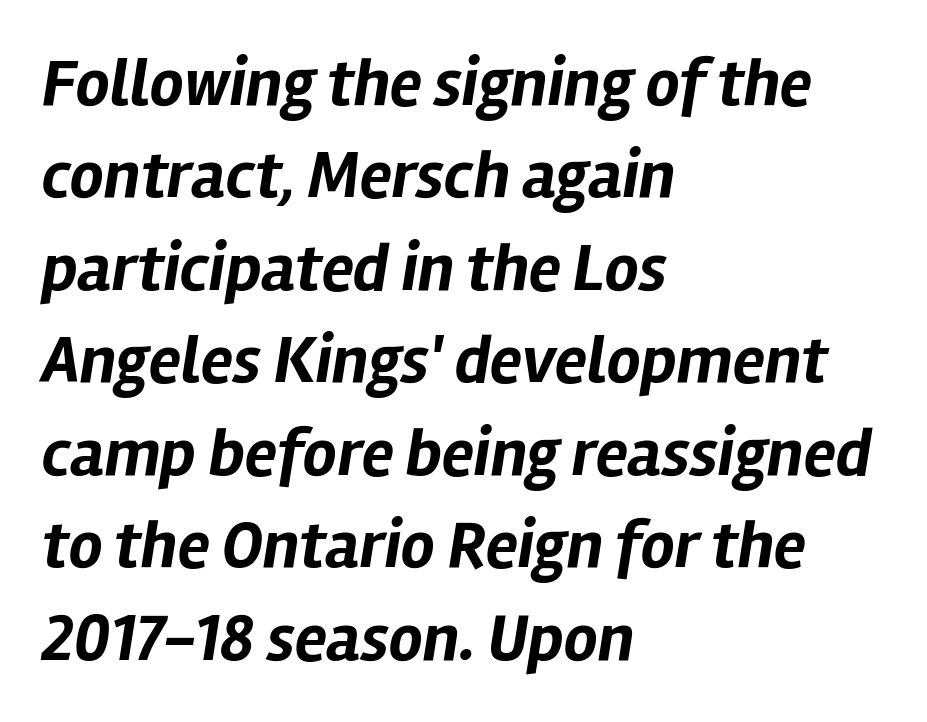
Q: Is the text bold? A: Yes.
Q: Is the text italic (slanted)? A: Yes, it leans right by about 12 degrees.
Q: Is the text underlined? A: No.
Q: How is the paragraph aligned? A: Left-aligned.
Q: Is the spacing between letters normal or unusually wide? A: Normal.
Q: Is the spacing between lines tight, normal or loose? A: Normal.
Q: Width (condensed, normal, or wide)? A: Normal.
Q: Stroke contrast? A: Low.
Q: x-height? A: Medium.
Q: Monospaced? A: No.
